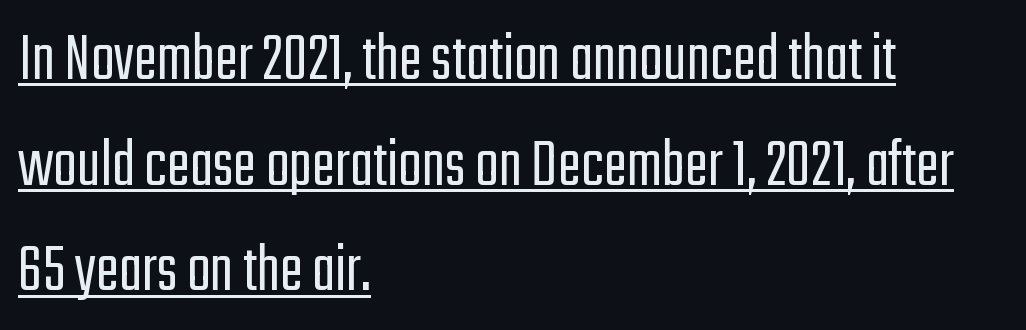
Q: Is the text bold? A: No.
Q: Is the text italic (slanted)? A: No, it is upright.
Q: Is the typeface a serif or a sans-serif typeface? A: Sans-serif.
Q: Is the text underlined? A: Yes.
Q: How is the paragraph aligned? A: Left-aligned.
Q: Is the spacing between letters normal or unusually wide? A: Normal.
Q: Is the spacing between lines tight, normal or loose? A: Normal.
Q: Width (condensed, normal, or wide)? A: Condensed.
Q: Stroke contrast? A: Low.
Q: x-height? A: Medium.
Q: Monospaced? A: No.
